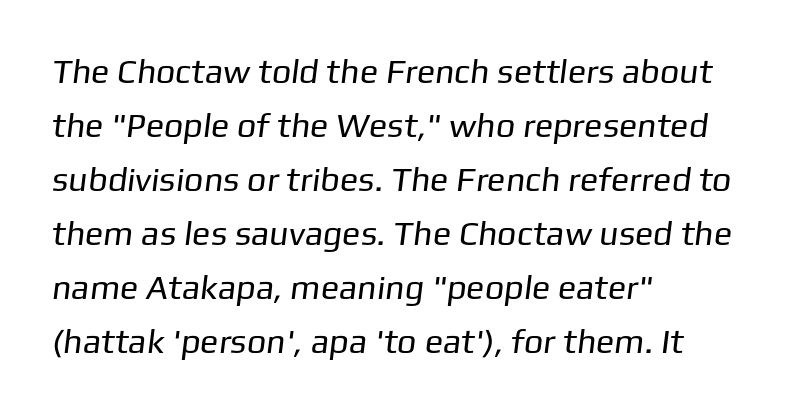
{"serif": "no", "bold": "no", "weight": "regular", "width": "normal", "stroke_contrast": "low", "x_height": "medium", "monospaced": "no", "underline": "no", "align": "left", "line_spacing": "normal", "line_spacing_ratio": 1.59, "letter_spacing": "normal", "letter_spacing_em": 0.0, "glyph_px": 34}
